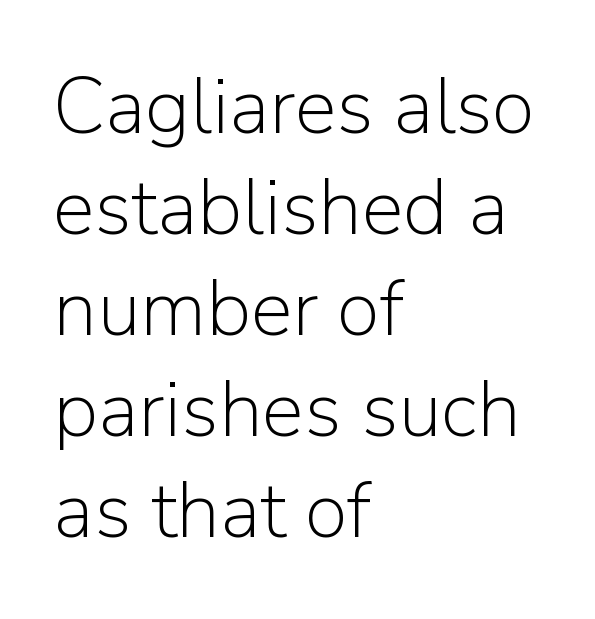
Q: Is the text bold? A: No.
Q: Is the text italic (slanted)? A: No, it is upright.
Q: Is the typeface a serif or a sans-serif typeface? A: Sans-serif.
Q: Is the text underlined? A: No.
Q: How is the paragraph aligned? A: Left-aligned.
Q: Is the spacing between letters normal or unusually wide? A: Normal.
Q: Is the spacing between lines tight, normal or loose? A: Normal.
Q: Width (condensed, normal, or wide)? A: Normal.
Q: Stroke contrast? A: Low.
Q: x-height? A: Medium.
Q: Monospaced? A: No.
